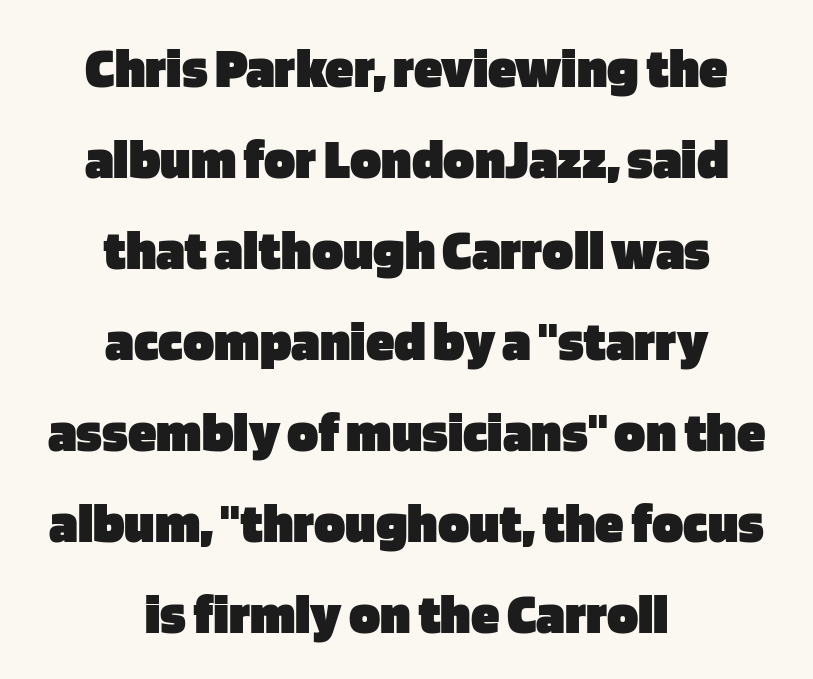
{"serif": "no", "italic": "no", "bold": "yes", "weight": "heavy", "width": "normal", "stroke_contrast": "low", "x_height": "large", "monospaced": "no", "underline": "no", "align": "center", "line_spacing": "normal", "line_spacing_ratio": 1.57, "letter_spacing": "normal", "letter_spacing_em": 0.0, "glyph_px": 58}
